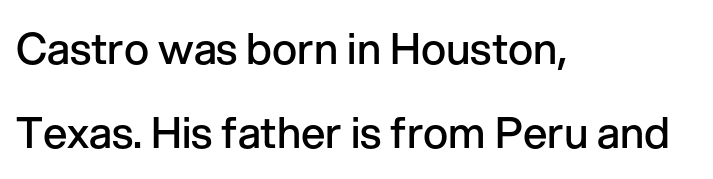
Q: Is the text bold? A: Semi-bold.
Q: Is the text italic (slanted)? A: No, it is upright.
Q: Is the typeface a serif or a sans-serif typeface? A: Sans-serif.
Q: Is the text underlined? A: No.
Q: How is the paragraph aligned? A: Left-aligned.
Q: Is the spacing between letters normal or unusually wide? A: Normal.
Q: Is the spacing between lines tight, normal or loose? A: Loose.
Q: Width (condensed, normal, or wide)? A: Normal.
Q: Stroke contrast? A: Low.
Q: x-height? A: Medium.
Q: Monospaced? A: No.
